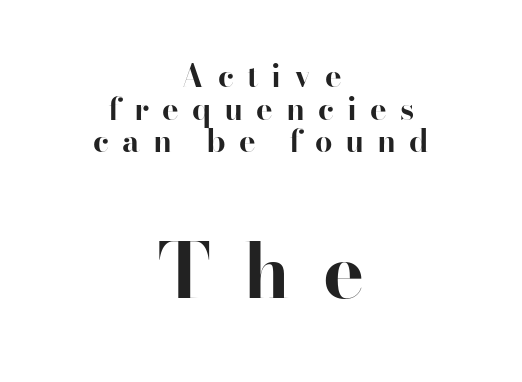
The image shows 77 px bold serif type, upright; set centered, tight line spacing (1.05x), unusually wide letter spacing (+0.42 em), not underlined; the second (bottom) block is 2.48x larger; high stroke contrast and a small x-height.
